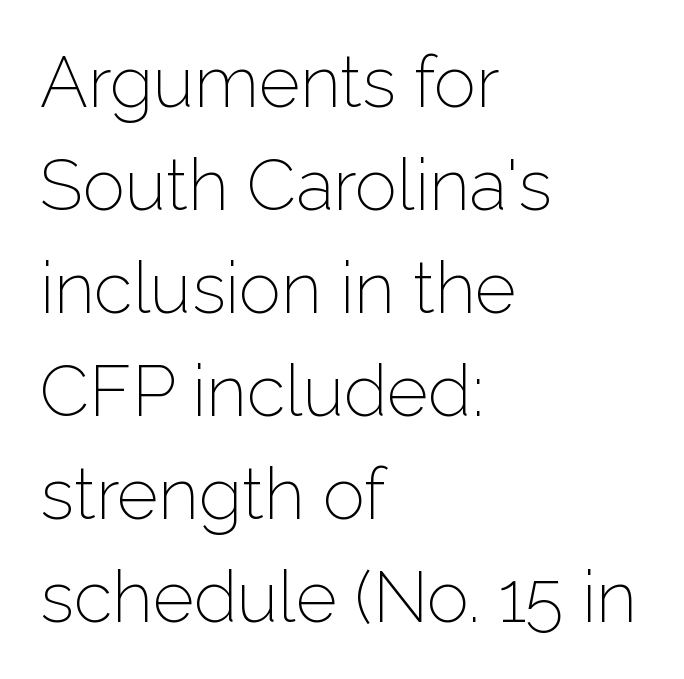
Q: Is the text bold? A: No.
Q: Is the text italic (slanted)? A: No, it is upright.
Q: Is the typeface a serif or a sans-serif typeface? A: Sans-serif.
Q: Is the text underlined? A: No.
Q: How is the paragraph aligned? A: Left-aligned.
Q: Is the spacing between letters normal or unusually wide? A: Normal.
Q: Is the spacing between lines tight, normal or loose? A: Normal.
Q: Width (condensed, normal, or wide)? A: Normal.
Q: Stroke contrast? A: Low.
Q: x-height? A: Medium.
Q: Monospaced? A: No.
